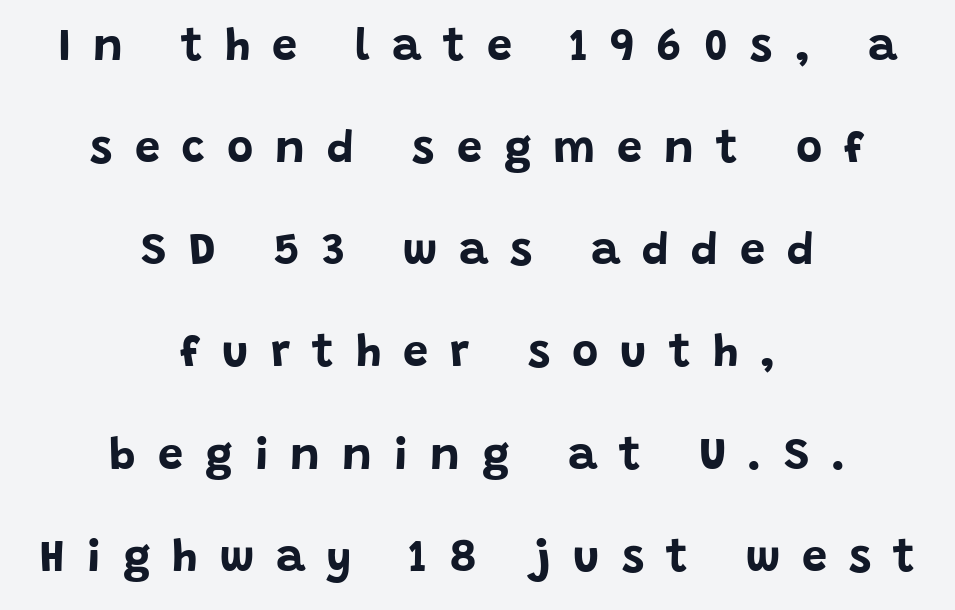
The glyphs in this specimen are sans serif. Line spacing here is loose. Visually the block forms a symmetrical silhouette, jagged on both flanks. You could not count columns in this text — the font is proportionally spaced. Does the lettering tilt? It doesn't — this is upright. Words appear elongated and porous because spacing is wide.
